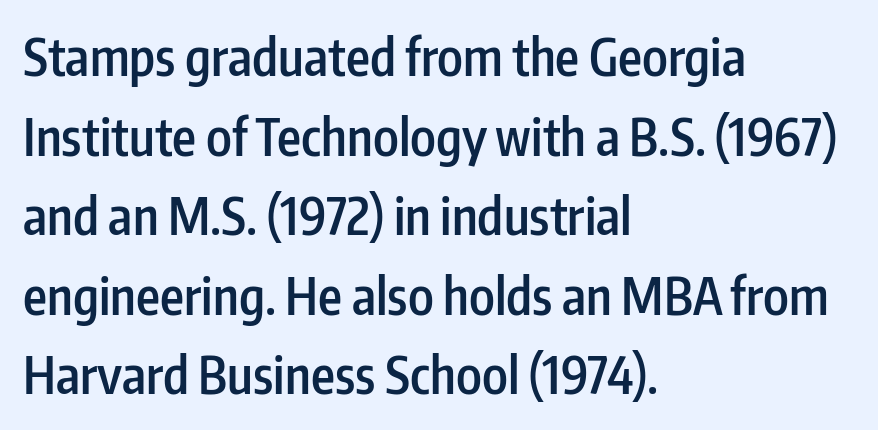
Q: Is the text bold? A: Semi-bold.
Q: Is the text italic (slanted)? A: No, it is upright.
Q: Is the typeface a serif or a sans-serif typeface? A: Sans-serif.
Q: Is the text underlined? A: No.
Q: How is the paragraph aligned? A: Left-aligned.
Q: Is the spacing between letters normal or unusually wide? A: Normal.
Q: Is the spacing between lines tight, normal or loose? A: Normal.
Q: Width (condensed, normal, or wide)? A: Condensed.
Q: Stroke contrast? A: Low.
Q: x-height? A: Medium.
Q: Monospaced? A: No.
